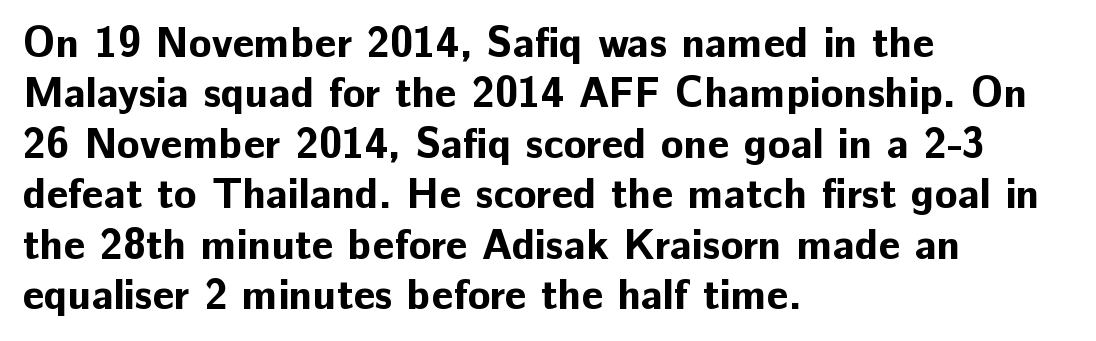
Q: Is the text bold? A: Yes.
Q: Is the text italic (slanted)? A: No, it is upright.
Q: Is the typeface a serif or a sans-serif typeface? A: Sans-serif.
Q: Is the text underlined? A: No.
Q: How is the paragraph aligned? A: Left-aligned.
Q: Is the spacing between letters normal or unusually wide? A: Normal.
Q: Width (condensed, normal, or wide)? A: Normal.
Q: Stroke contrast? A: Low.
Q: x-height? A: Medium.
Q: Monospaced? A: No.
